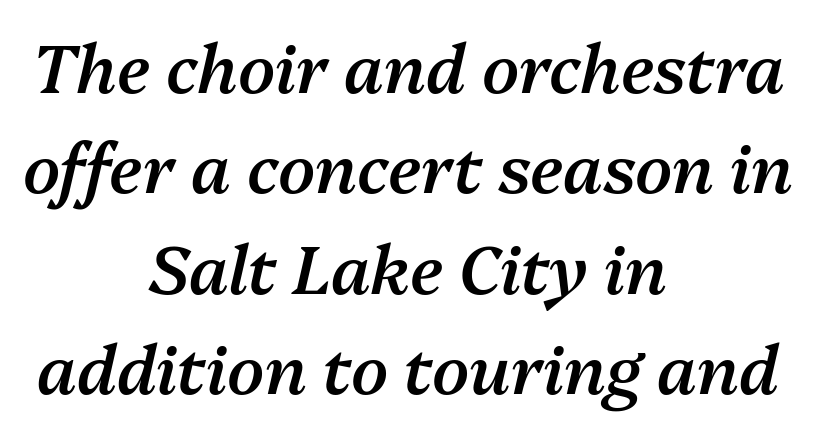
If you drew a line through each stem, it would be angled. Teacher's note: observe the equal gaps on both sides — that is centered alignment. The lines sit at an ordinary, default distance from one another. The gap between lines stays unmarked. These lines carry some extra weight — a demibold, not a full bold. Note the varied advance widths — an 'i' is clearly narrower than an 'm'.
